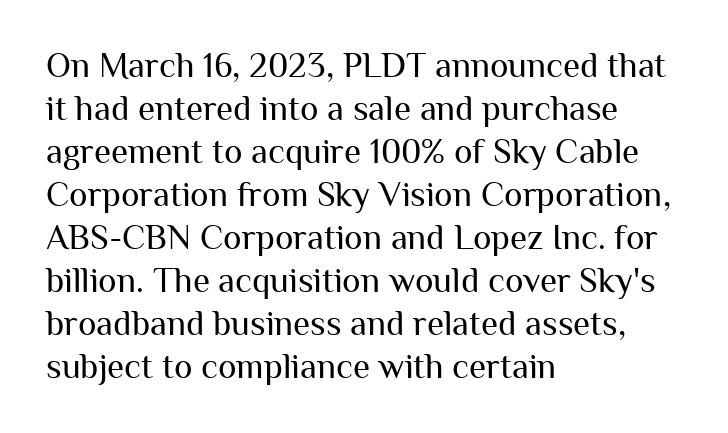
The rendering uses natural spacing where letterforms have individual widths. Caption: multi-line text, flush left, ragged right. Are there feet on the stems? There aren't — it's a sans. The letterforms sit at book weight or below. Nothing unusual about the tracking: characters are spaced as the font intends.
